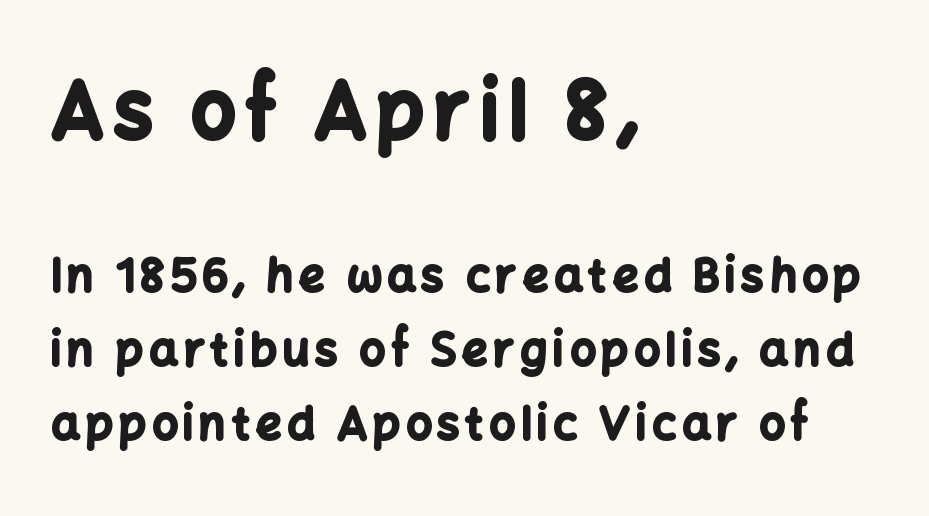
Layout note: lines flush left. Plenty of ink on the page — the face is bold. This sample uses a sans-serif face. In terms of leading, this rendering sits right in the middle. Block one is the big one; block two sits smaller underneath.
